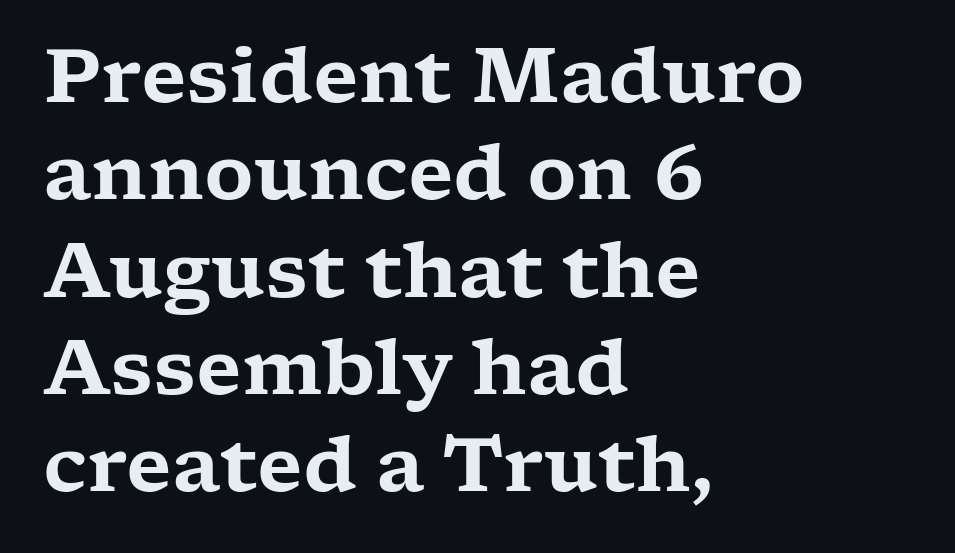
The image shows 76 px wide serif type, upright; set left-aligned, normal line spacing (1.28x), normal letter spacing, not underlined; low stroke contrast and a medium x-height.
